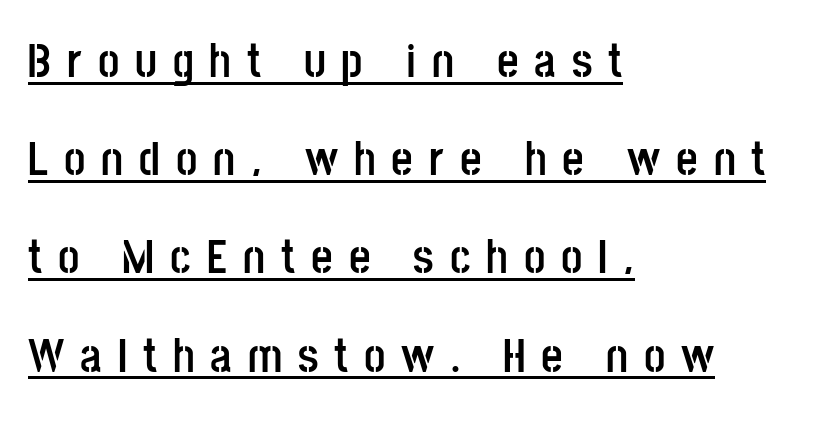
Q: Is the text bold? A: Yes.
Q: Is the text italic (slanted)? A: No, it is upright.
Q: Is the typeface a serif or a sans-serif typeface? A: Sans-serif.
Q: Is the text underlined? A: Yes.
Q: How is the paragraph aligned? A: Left-aligned.
Q: Is the spacing between letters normal or unusually wide? A: Unusually wide.
Q: Is the spacing between lines tight, normal or loose? A: Loose.
Q: Width (condensed, normal, or wide)? A: Condensed.
Q: Stroke contrast? A: Low.
Q: x-height? A: Large.
Q: Monospaced? A: No.
